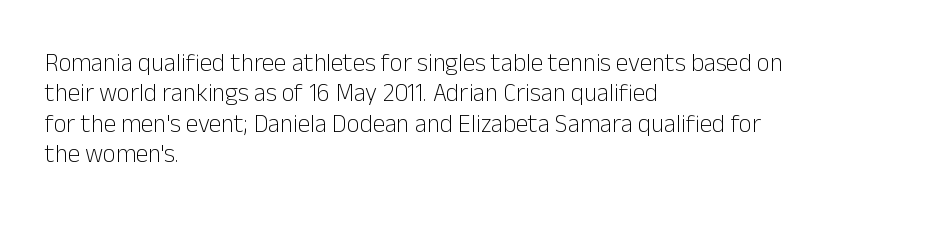
Nope, not italic — everything's standing straight. Only glyphs here, with clear space below each row. Leftover space on each line is placed entirely after the last word. The gaps between neighbouring characters are ordinary and unremarkable. A light-to-regular cut is what we see here.
